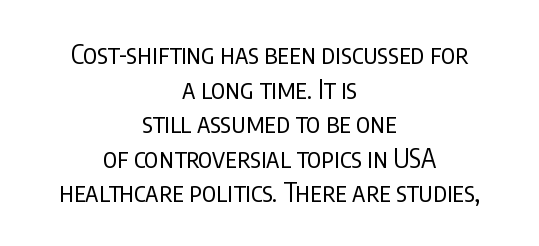
Q: Is the text bold? A: No.
Q: Is the text italic (slanted)? A: No, it is upright.
Q: Is the text underlined? A: No.
Q: How is the paragraph aligned? A: Centered.
Q: Is the spacing between letters normal or unusually wide? A: Normal.
Q: Is the spacing between lines tight, normal or loose? A: Normal.
